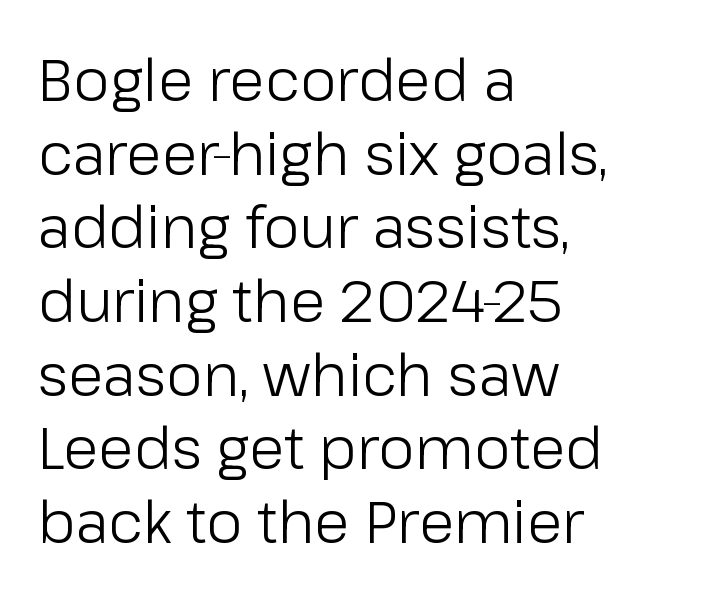
{"serif": "no", "italic": "no", "bold": "no", "weight": "light", "width": "normal", "stroke_contrast": "low", "x_height": "medium", "monospaced": "no", "underline": "no", "align": "left", "line_spacing": "normal", "line_spacing_ratio": 1.27, "letter_spacing": "normal", "letter_spacing_em": 0.0, "glyph_px": 58}
